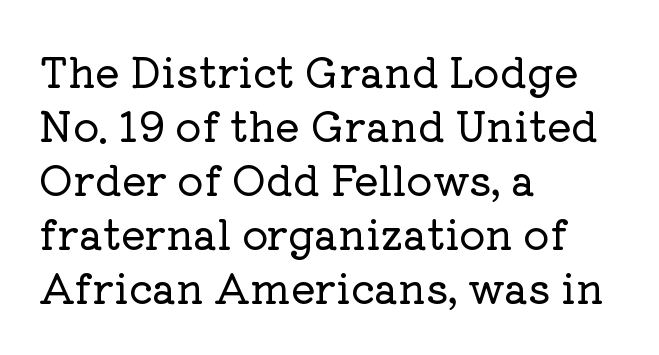
The image shows 41 px serif type, upright; set left-aligned, normal line spacing (1.32x), normal letter spacing, not underlined; low stroke contrast and a medium x-height.
